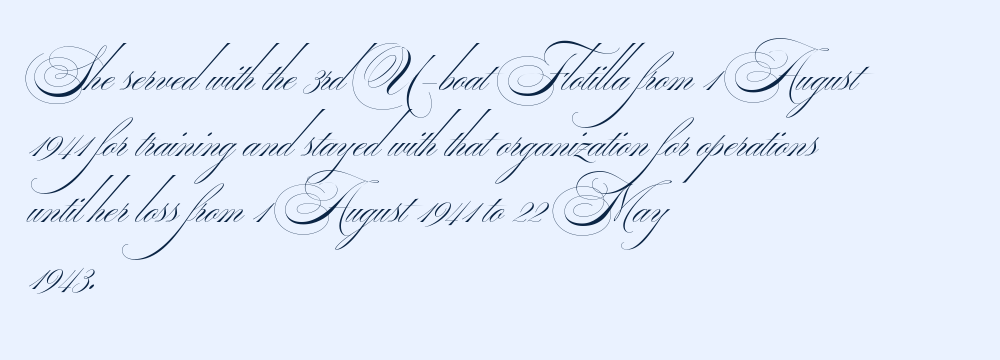
The image shows 53 px thin, wide sans-serif type; set left-aligned, normal line spacing (1.25x), normal letter spacing, not underlined; medium stroke contrast.
